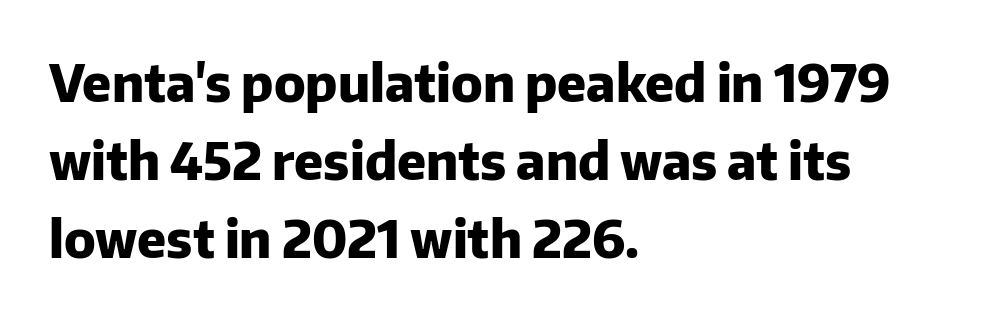
Posture: upright roman. Caption: bold face, heavy strokes. The letters advance in unequal steps, a hallmark of proportional type. Interline gaps are of average width in this sample. Descender tails drop into unmarked territory.
